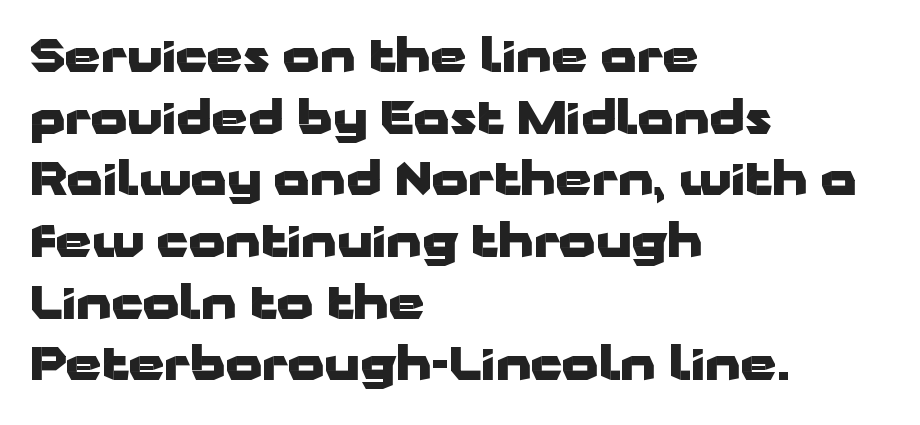
{"serif": "no", "italic": "no", "bold": "yes", "weight": "heavy", "width": "wide", "stroke_contrast": "low", "x_height": "medium", "monospaced": "no", "underline": "no", "align": "left", "line_spacing": "normal", "line_spacing_ratio": 1.34, "letter_spacing": "normal", "letter_spacing_em": 0.0, "glyph_px": 46}
